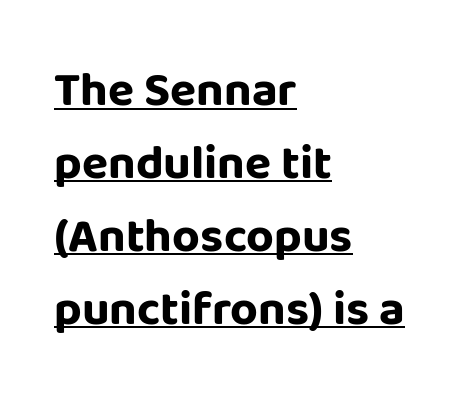
Varying glyph widths throughout — classic text-font behaviour. These lines sit exactly where default settings would place them. Examine the stroke ends and you'll find no serifs. Compared with typical body copy, the letter spacing here is the same. Every row of glyphs begins at an identical x-position on the left. This is roman type, the default non-slanted kind.
